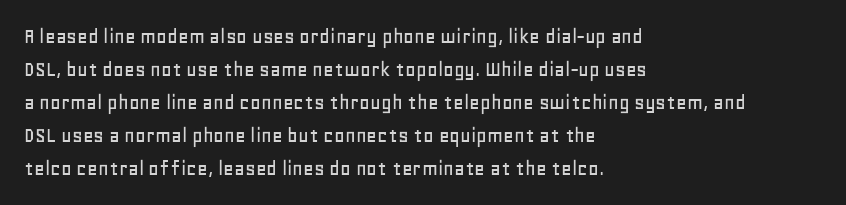
Plain, unruled lines of type. Letter spacing: default. Quick note: interline space is typical. Does the lettering tilt? It doesn't — this is upright. One-word summary of the alignment: left.
